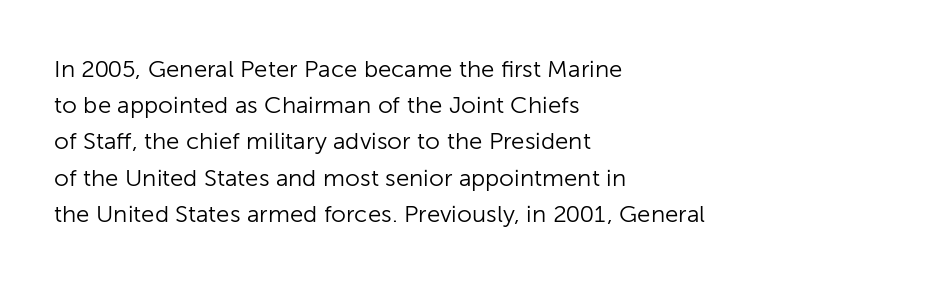
Default kerning and tracking; the words read as compact shapes. Tall strokes in this sample are plumb rather than angled. This rendering uses left alignment, leaving the right contour irregular. Students, observe: this is what conventionally led text looks like. Each stroke keeps to a modest, everyday thickness or less. Honestly, there is no underline to notice here at all.
